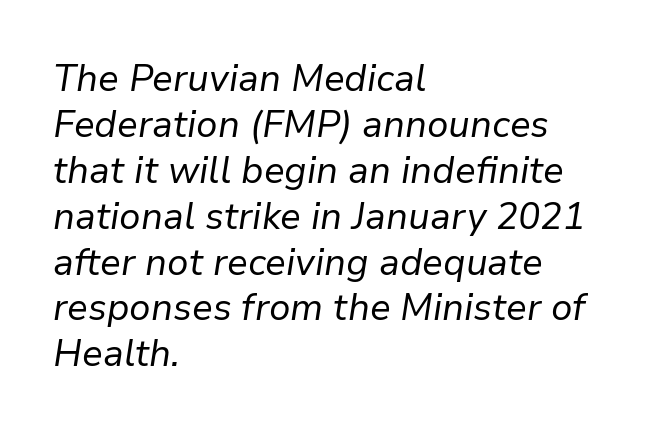
The image shows 37 px regular-weight type, italic (leaning right); set left-aligned, line spacing 1.24x, normal letter spacing, not underlined; low stroke contrast and a medium x-height.
